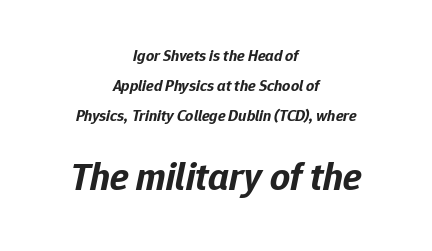
Q: Is the text bold? A: Yes.
Q: Is the text italic (slanted)? A: Yes, it leans right by about 12 degrees.
Q: Is the text underlined? A: No.
Q: How is the paragraph aligned? A: Centered.
Q: Is the spacing between letters normal or unusually wide? A: Normal.
Q: Which block of text is set in a larger size, the first (top) or the second (bottom)? A: The second (bottom) one.
Q: Width (condensed, normal, or wide)? A: Normal.
Q: Stroke contrast? A: Low.
Q: x-height? A: Medium.
Q: Monospaced? A: No.
